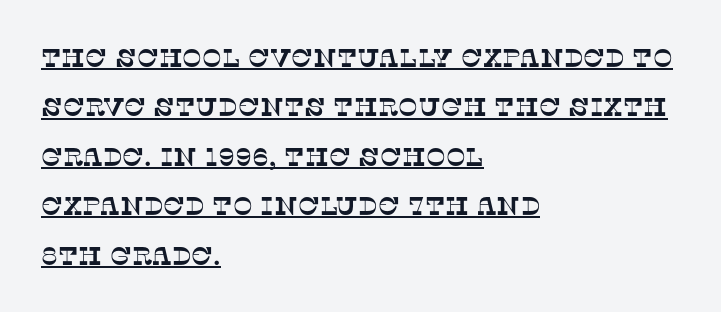
Q: Is the text underlined? A: Yes.
Q: How is the paragraph aligned? A: Left-aligned.
Q: Is the spacing between letters normal or unusually wide? A: Normal.
Q: Is the spacing between lines tight, normal or loose? A: Loose.
